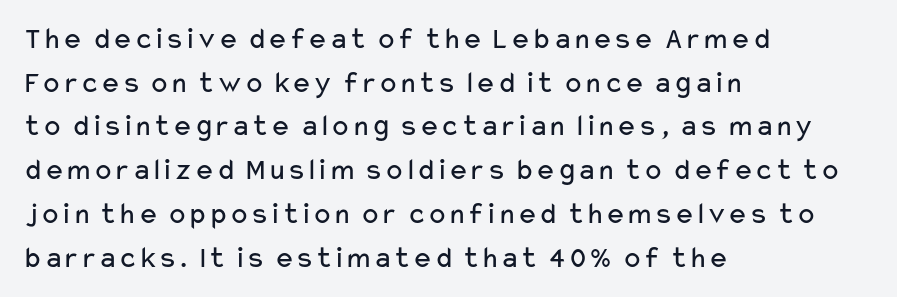
Q: Is the text bold? A: No.
Q: Is the text italic (slanted)? A: No, it is upright.
Q: Is the typeface a serif or a sans-serif typeface? A: Sans-serif.
Q: Is the text underlined? A: No.
Q: How is the paragraph aligned? A: Left-aligned.
Q: Is the spacing between letters normal or unusually wide? A: Normal.
Q: Is the spacing between lines tight, normal or loose? A: Normal.
Q: Width (condensed, normal, or wide)? A: Wide.
Q: Stroke contrast? A: Low.
Q: x-height? A: Medium.
Q: Monospaced? A: No.
